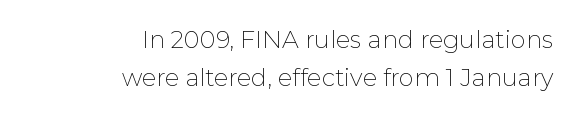
The designer left line spacing at the default. If you drew a ruler down the right edge, every line would touch it. Bare-footed words on every line. A quiet, ordinary-to-light weight characterises the typeface. The lettering holds an erect, upright posture throughout.
